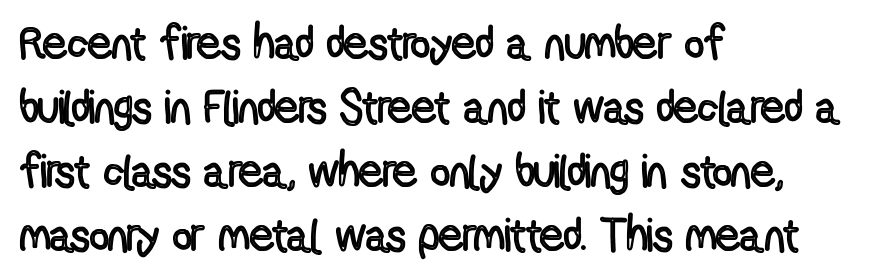
Q: Is the text italic (slanted)? A: No, it is upright.
Q: Is the text underlined? A: No.
Q: How is the paragraph aligned? A: Left-aligned.
Q: Is the spacing between letters normal or unusually wide? A: Normal.
Q: Is the spacing between lines tight, normal or loose? A: Normal.
Q: Width (condensed, normal, or wide)? A: Condensed.
Q: x-height? A: Medium.
Q: Monospaced? A: No.
